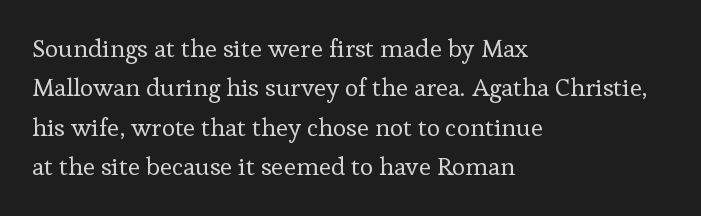
The image shows 25 px text type, upright; set left-aligned, normal line spacing (1.58x), normal letter spacing, not underlined.
